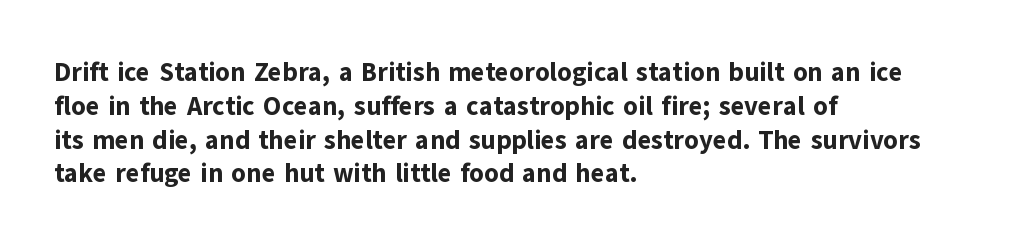
The image shows 26 px bold type, upright; set left-aligned, normal line spacing (1.3x), normal letter spacing, not underlined.
